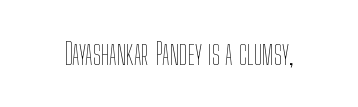
Q: Is the text bold? A: No.
Q: Is the text italic (slanted)? A: No, it is upright.
Q: Is the text underlined? A: No.
Q: Is the spacing between letters normal or unusually wide? A: Normal.
Q: Width (condensed, normal, or wide)? A: Condensed.
Q: Stroke contrast? A: Low.
Q: x-height? A: Medium.
Q: Monospaced? A: No.
